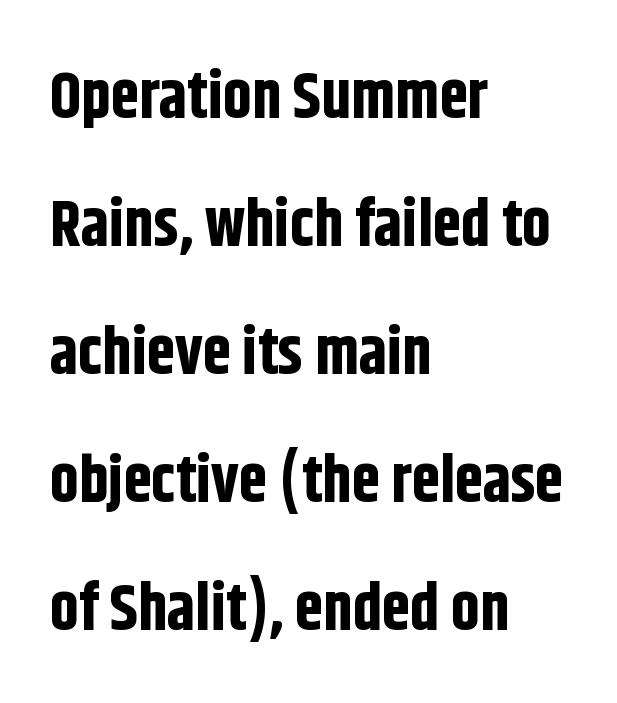
{"serif": "no", "italic": "no", "bold": "yes", "weight": "bold", "width": "condensed", "stroke_contrast": "low", "x_height": "large", "monospaced": "no", "underline": "no", "align": "left", "line_spacing": "loose", "line_spacing_ratio": 2.0, "letter_spacing": "normal", "letter_spacing_em": 0.0, "glyph_px": 64}
